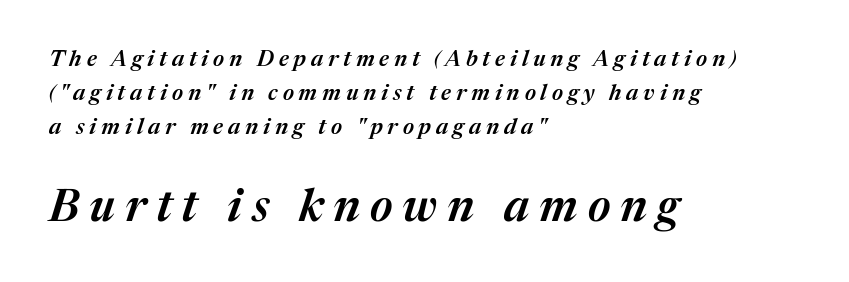
Q: Is the text bold? A: Semi-bold.
Q: Is the text italic (slanted)? A: Yes, it leans right by about 17 degrees.
Q: Is the text underlined? A: No.
Q: How is the paragraph aligned? A: Left-aligned.
Q: Is the spacing between letters normal or unusually wide? A: Unusually wide.
Q: Is the spacing between lines tight, normal or loose? A: Normal.
Q: Which block of text is set in a larger size, the first (top) or the second (bottom)? A: The second (bottom) one.
Q: Width (condensed, normal, or wide)? A: Normal.
Q: Stroke contrast? A: Medium.
Q: x-height? A: Medium.
Q: Monospaced? A: No.
